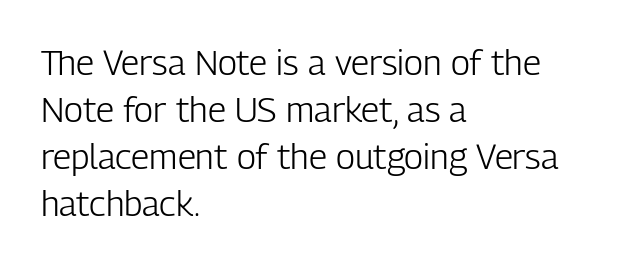
What's the leading like? Ordinary, nothing unusual. Stem width sits at or under what a default text font uses. Looks like regular typesetting: each glyph gets only the width it needs. Posture: straight, roman, zero tilt.
